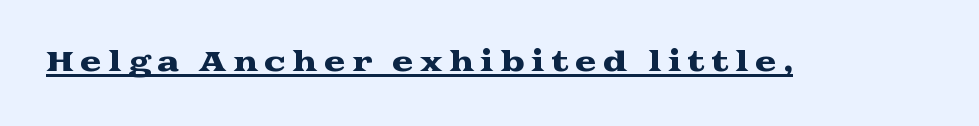
Q: Is the text italic (slanted)? A: No, it is upright.
Q: Is the text underlined? A: Yes.
Q: Is the spacing between letters normal or unusually wide? A: Unusually wide.
